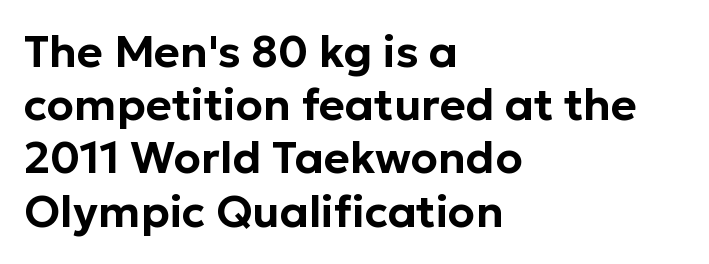
The image shows 44 px sans-serif type, upright; set left-aligned, line spacing 1.21x, normal letter spacing, not underlined; low stroke contrast and a medium x-height.
